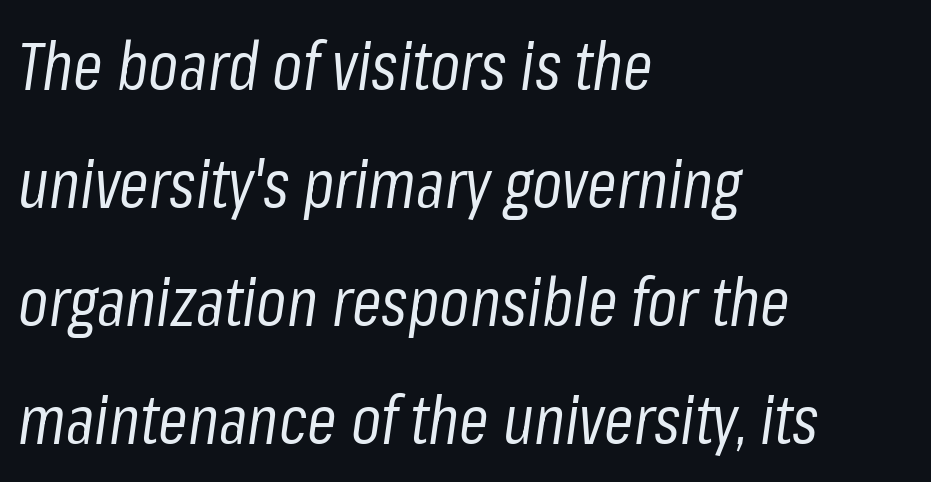
Honestly, the letter spacing is just normal — you wouldn't notice it. These lines are set flush left with a ragged right edge. Is the type slanted? Yes — the strokes lean at a clear angle. This sample has the flowing, uneven cadence of proportional lettering. The letters look calm and open, with moderate or lighter stems.
